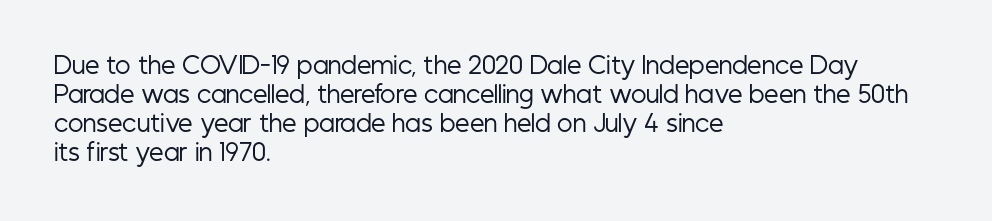
Q: Is the text bold? A: No.
Q: Is the text italic (slanted)? A: No, it is upright.
Q: Is the text underlined? A: No.
Q: How is the paragraph aligned? A: Left-aligned.
Q: Is the spacing between letters normal or unusually wide? A: Normal.
Q: Is the spacing between lines tight, normal or loose? A: Normal.
